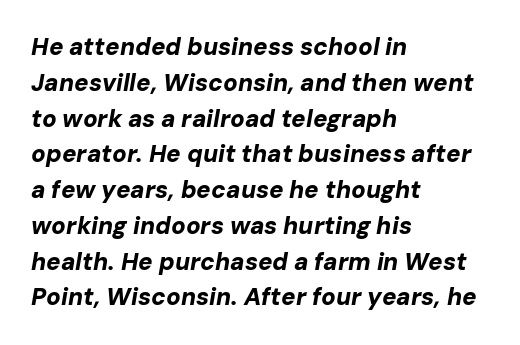
{"italic": "yes", "lean": "right", "slant_degrees": 10, "bold": "yes", "underline": "no", "align": "left", "line_spacing": "normal", "line_spacing_ratio": 1.49, "letter_spacing": "normal", "letter_spacing_em": 0.0, "glyph_px": 24}
